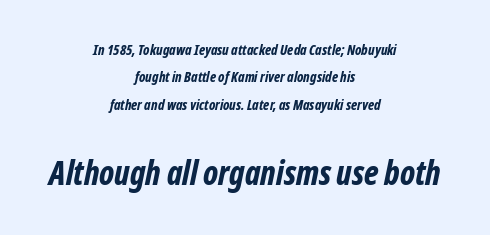
{"italic": "yes", "lean": "right", "slant_degrees": 12, "bold": "yes", "weight": "bold", "width": "condensed", "stroke_contrast": "low", "x_height": "medium", "monospaced": "no", "underline": "no", "align": "center", "line_spacing": "loose", "line_spacing_ratio": 1.96, "letter_spacing": "normal", "letter_spacing_em": 0.0, "larger_block": "second", "size_ratio": 2.36, "glyph_px": 33}
